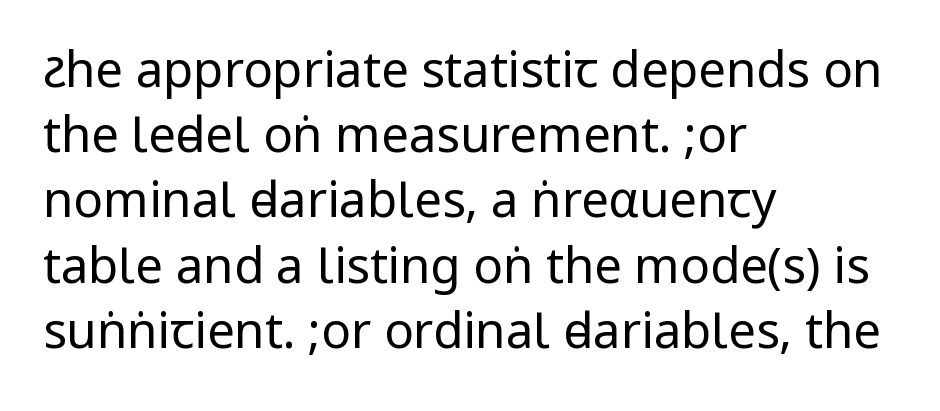
The text was rendered using a sans face with plain stroke endings. What stands out about the letter spacing? Nothing — it is the standard amount. The space beneath each line is pristine and unruled. Reading down the block, your eye returns to a fixed left position each line. The letters stand straight up with perfectly vertical stems. A normal amount of white space separates one row of letters from the next.
